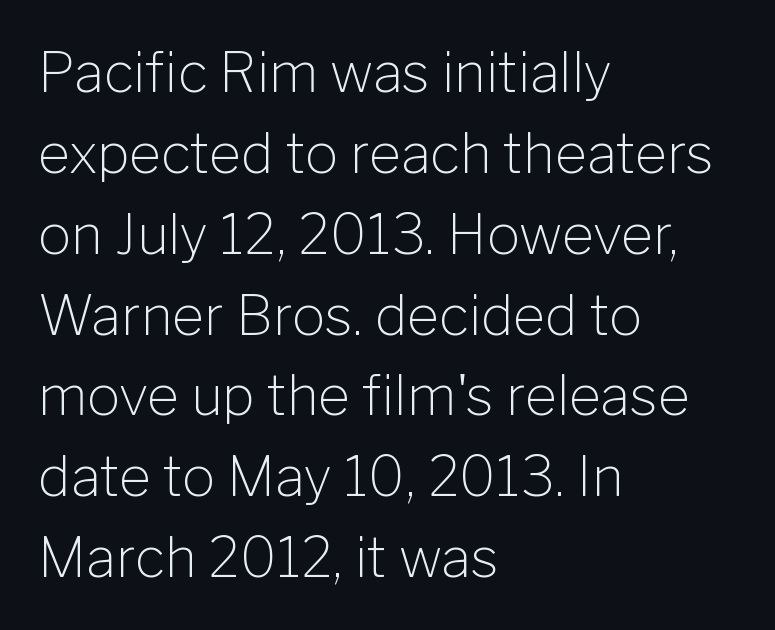
The image shows 55 px light sans-serif type, upright; set left-aligned, normal line spacing (1.47x), normal letter spacing, not underlined; low stroke contrast and a medium x-height.
